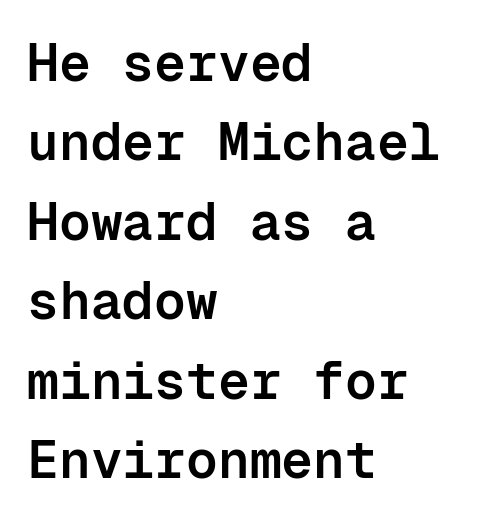
Look at the bottom of the vertical strokes: they stop flat, with no serifs. The passage shown is semibold, sitting just below true bold. The ragged edge is on the right, which tells us the setting is flush left. Students, observe: this is what conventionally led text looks like. These lines were composed using upright roman letters.
